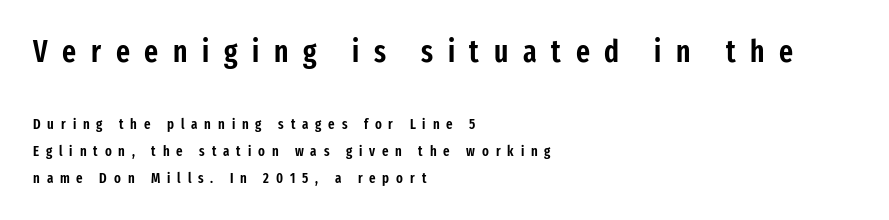
{"serif": "no", "italic": "no", "width": "condensed", "stroke_contrast": "low", "x_height": "medium", "monospaced": "no", "underline": "no", "align": "left", "line_spacing": "loose", "line_spacing_ratio": 1.93, "letter_spacing": "wide", "letter_spacing_em": 0.49, "larger_block": "first", "size_ratio": 2.14, "glyph_px": 30}
